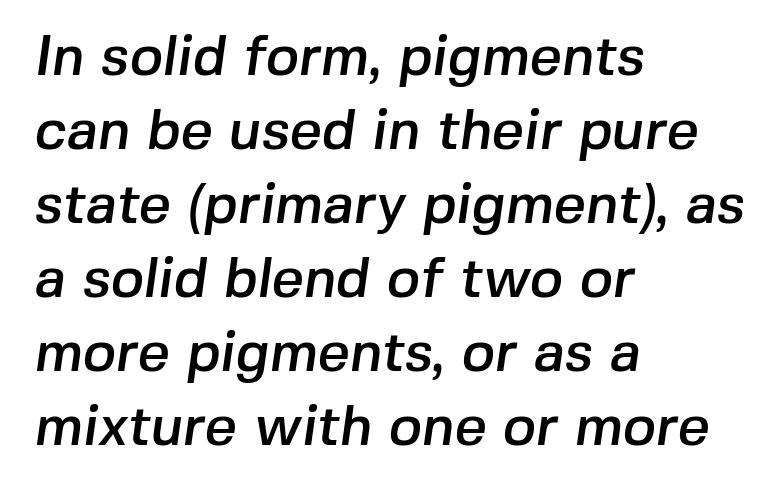
The image shows 56 px sans-serif type; set left-aligned, normal line spacing (1.32x), normal letter spacing, not underlined; low stroke contrast and a medium x-height.
